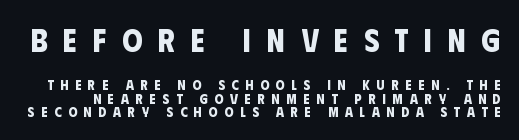
Whoever set this made the first block the dominant, larger element. Each word looks stretched out because of the extra space between its letters. Heft: maximum for text — a bold. Observe the absence of serifs on each vertical stroke in this sample.
